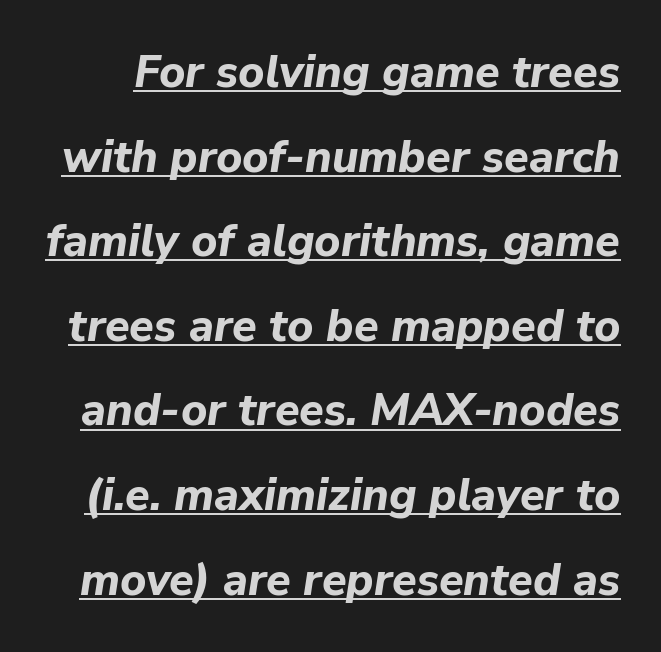
The face used here is proportionally spaced, like ordinary book or web type. The face used here has a pronounced slope to its letters. Honestly, the letter spacing is just normal — you wouldn't notice it. The rendered words wear a rule along their underside. Heft: maximum for text — a bold.
